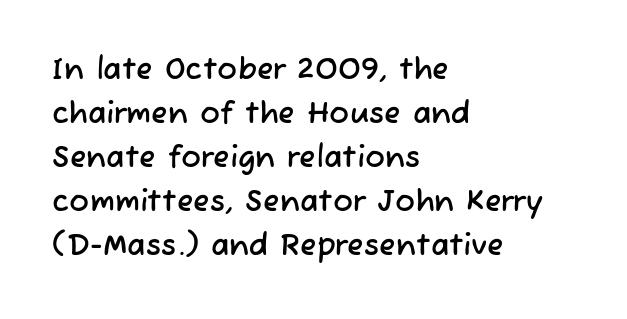
Which margin do the lines hug? The left one — the right edge is uneven. A typesetter would call this zero additional tracking. Anything drawn beneath the words? Only blank space. I'd call this a sans setting — the letters go barefoot. Line spacing here is normal. Is this a fixed-width face? No — the glyphs have proportional, varying widths.
